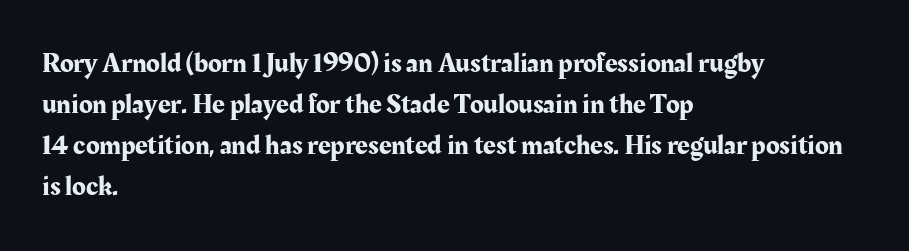
Q: Is the text italic (slanted)? A: No, it is upright.
Q: Is the typeface a serif or a sans-serif typeface? A: Serif.
Q: Is the text underlined? A: No.
Q: How is the paragraph aligned? A: Left-aligned.
Q: Is the spacing between letters normal or unusually wide? A: Normal.
Q: Is the spacing between lines tight, normal or loose? A: Normal.
Q: Width (condensed, normal, or wide)? A: Normal.
Q: Stroke contrast? A: Medium.
Q: x-height? A: Medium.
Q: Monospaced? A: No.
